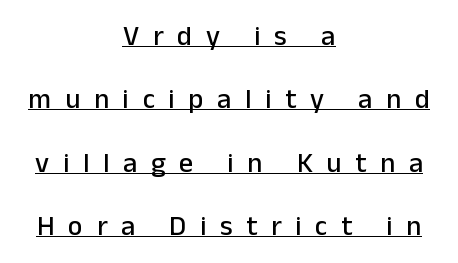
Q: Is the text italic (slanted)? A: No, it is upright.
Q: Is the typeface a serif or a sans-serif typeface? A: Sans-serif.
Q: Is the text underlined? A: Yes.
Q: How is the paragraph aligned? A: Centered.
Q: Is the spacing between letters normal or unusually wide? A: Unusually wide.
Q: Is the spacing between lines tight, normal or loose? A: Loose.
Q: Width (condensed, normal, or wide)? A: Normal.
Q: Stroke contrast? A: Low.
Q: x-height? A: Medium.
Q: Monospaced? A: No.
